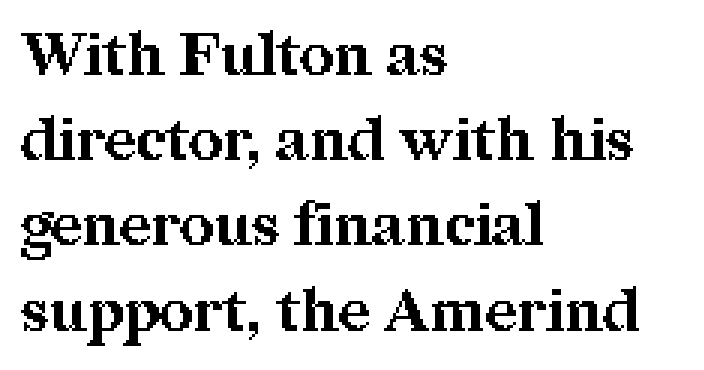
The image shows 60 px bold serif type, upright; set left-aligned, normal line spacing (1.42x), normal letter spacing, not underlined; medium stroke contrast and a medium x-height.
